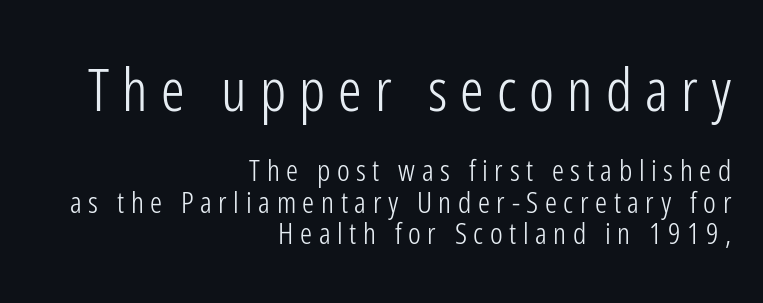
The words here are not underlined. Rows of type sit shoulder to shoulder in the vertical direction. Layout note: lines flush right. Here the designer chose a conventional face with non-uniform glyph widths.
